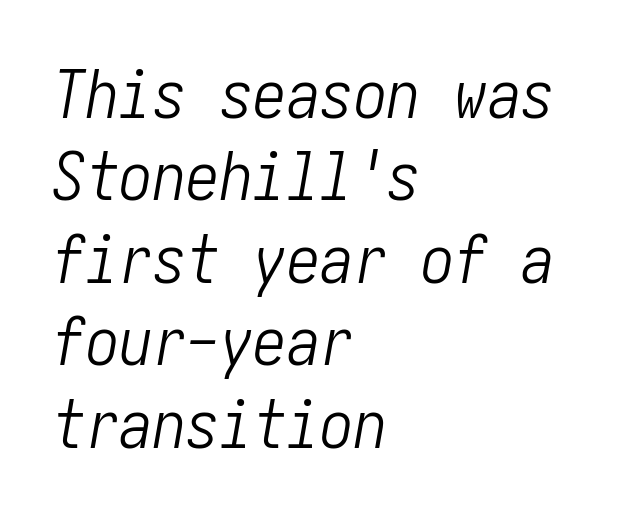
The image shows 67 px light, condensed type, italic (leaning right); set left-aligned, line spacing 1.23x, normal letter spacing, not underlined; low stroke contrast and a medium x-height.
